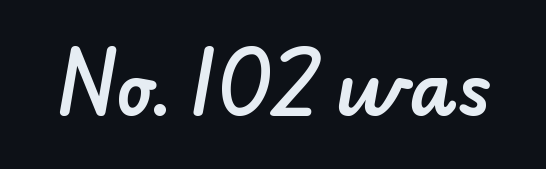
Descenders hang freely into open space. A typesetter would label this face a sans. Words appear dense and cohesive because spacing is normal. Proportional: the letters do not fall into vertical columns.
